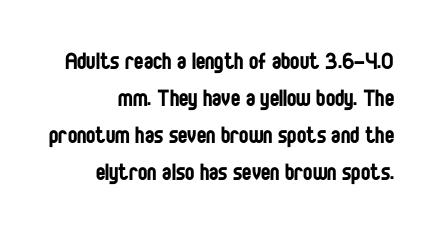
The image shows 28 px regular-weight, condensed sans-serif type, upright; set right-aligned, normal line spacing (1.32x), normal letter spacing, not underlined; low stroke contrast and a large x-height.
